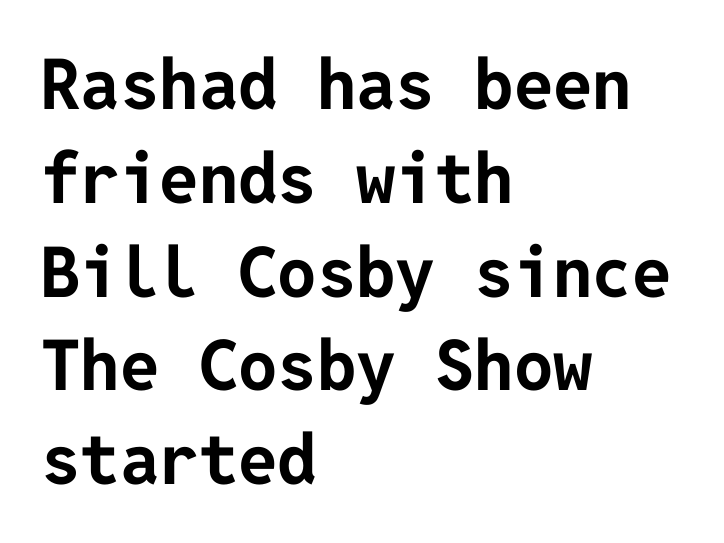
Nobody touched the tracking dial on this one. Layout note: lines flush left. The block of text has a typical density, with ordinary space between rows. Glance below the letters and you will spot only blank space. Thick stems and heavy bowls — unmistakably bold. Does the lettering tilt? It doesn't — this is upright.
